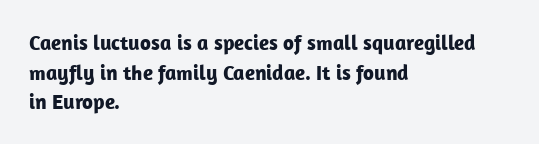
The image shows 21 px bold type, upright; set left-aligned, normal line spacing (1.41x), normal letter spacing, not underlined.
